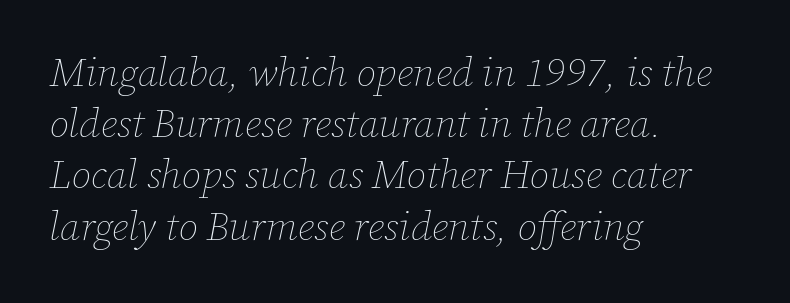
Successive baselines arrive at the customary interval. The face used here is rendered with its standard letterfit. Proportional: the letters do not fall into vertical columns. Unbolded letterforms with no extra heft.
